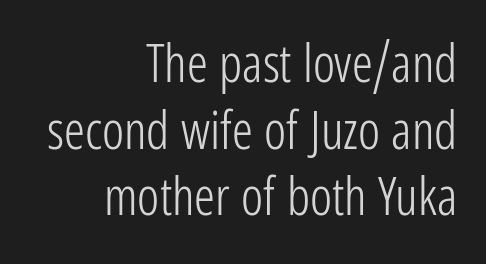
Looks like regular typesetting: each glyph gets only the width it needs. You could call the tracking neutral — neither tight nor loose. Font category for this specimen: sans-serif. The gap between lines stays unmarked.
